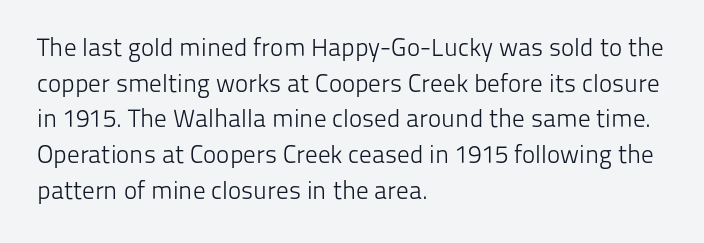
Q: Is the text bold? A: No.
Q: Is the text italic (slanted)? A: No, it is upright.
Q: Is the text underlined? A: No.
Q: How is the paragraph aligned? A: Left-aligned.
Q: Is the spacing between letters normal or unusually wide? A: Normal.
Q: Is the spacing between lines tight, normal or loose? A: Normal.
